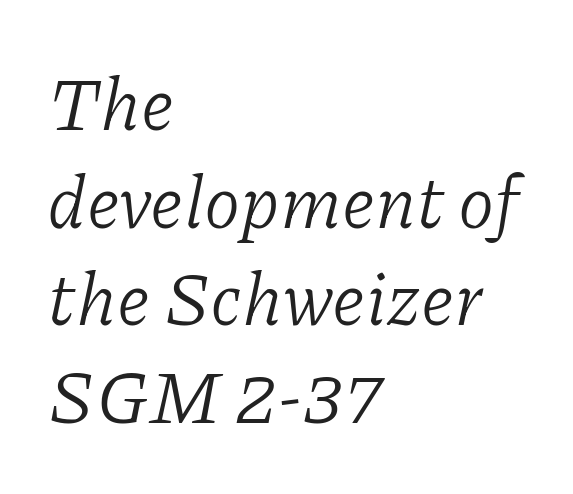
Q: Is the text bold? A: No.
Q: Is the text italic (slanted)? A: Yes, it leans right by about 11 degrees.
Q: Is the typeface a serif or a sans-serif typeface? A: Serif.
Q: Is the text underlined? A: No.
Q: How is the paragraph aligned? A: Left-aligned.
Q: Is the spacing between letters normal or unusually wide? A: Normal.
Q: Is the spacing between lines tight, normal or loose? A: Normal.
Q: Width (condensed, normal, or wide)? A: Normal.
Q: Stroke contrast? A: Low.
Q: x-height? A: Medium.
Q: Monospaced? A: No.
